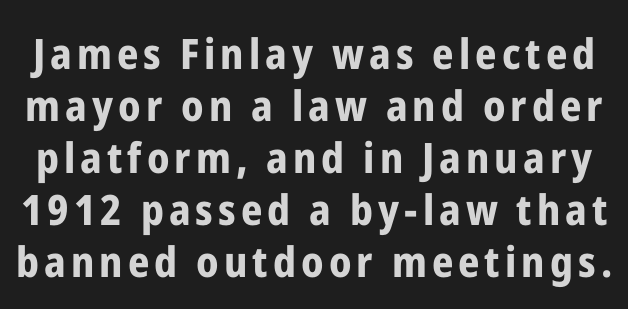
Q: Is the text bold? A: Yes.
Q: Is the text italic (slanted)? A: No, it is upright.
Q: Is the typeface a serif or a sans-serif typeface? A: Sans-serif.
Q: Is the text underlined? A: No.
Q: Width (condensed, normal, or wide)? A: Condensed.
Q: Stroke contrast? A: Low.
Q: x-height? A: Medium.
Q: Monospaced? A: No.
